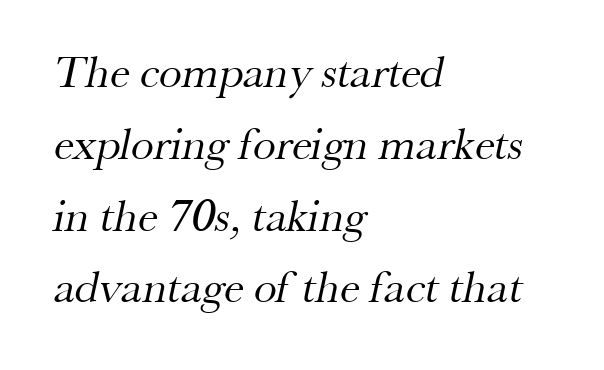
The image shows 46 px regular-weight serif type; set left-aligned, normal line spacing (1.56x), normal letter spacing, not underlined; medium stroke contrast and a small x-height.
